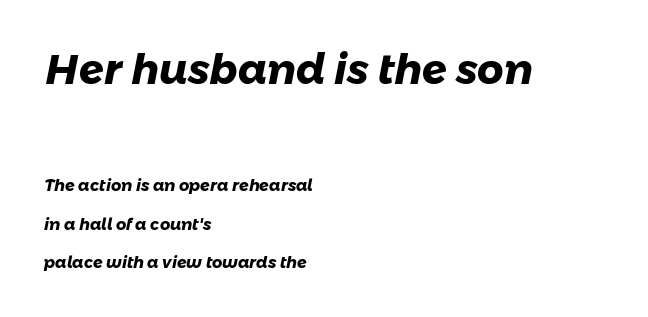
{"serif": "no", "bold": "yes", "weight": "heavy", "width": "normal", "stroke_contrast": "low", "x_height": "medium", "monospaced": "no", "underline": "no", "align": "left", "line_spacing": "loose", "line_spacing_ratio": 2.4, "letter_spacing": "normal", "letter_spacing_em": 0.0, "larger_block": "first", "size_ratio": 2.56, "glyph_px": 41}
